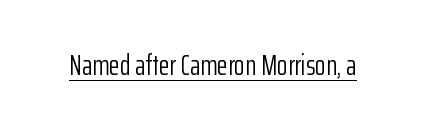
The passage shown is typed in a proportional face where columns would drift. Nope, not italic — everything's standing straight. Standard letterfit; no display-style spreading of the glyphs. The weight would be labelled regular, book, light, or lighter still. Regarding serifs, this sample does without them. This sample carries an underscore along the baseline area.
